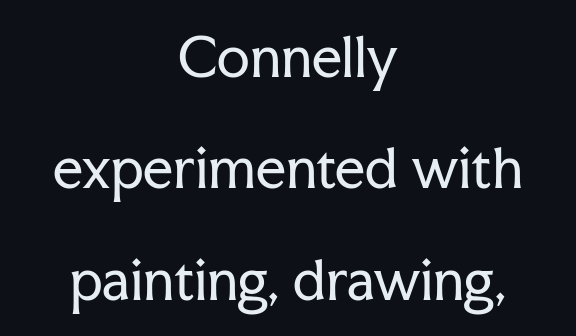
The image shows 53 px regular-weight serif type, upright; set centered, loose line spacing (2.1x), normal letter spacing, not underlined; low stroke contrast and a medium x-height.
